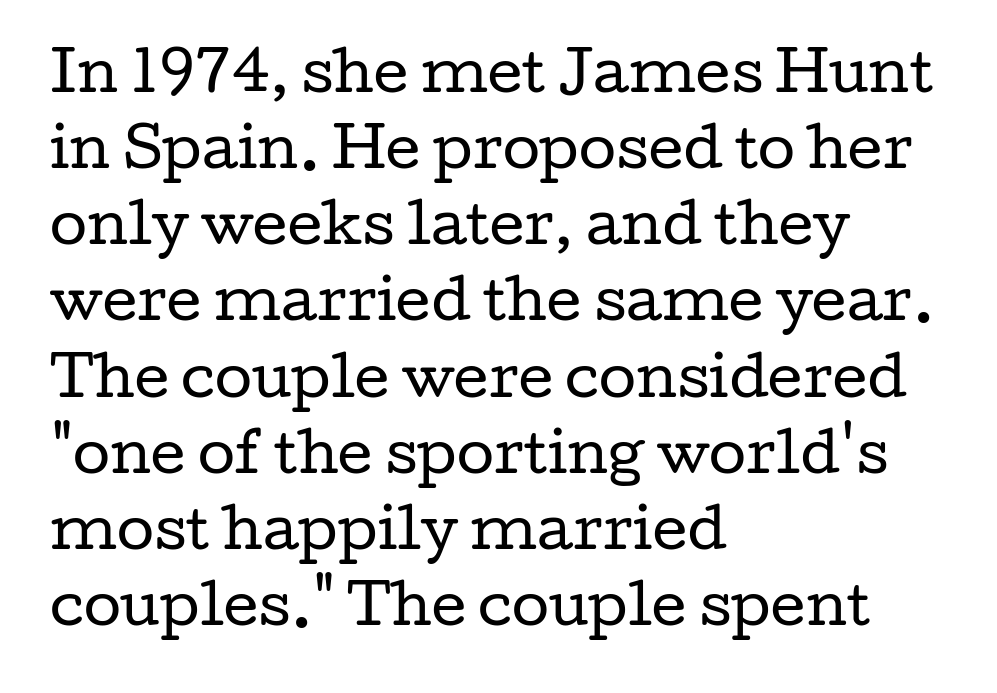
Q: Is the text bold? A: No.
Q: Is the text italic (slanted)? A: No, it is upright.
Q: Is the typeface a serif or a sans-serif typeface? A: Serif.
Q: Is the text underlined? A: No.
Q: How is the paragraph aligned? A: Left-aligned.
Q: Is the spacing between letters normal or unusually wide? A: Normal.
Q: Is the spacing between lines tight, normal or loose? A: Normal.
Q: Width (condensed, normal, or wide)? A: Wide.
Q: Stroke contrast? A: Low.
Q: x-height? A: Medium.
Q: Monospaced? A: No.
